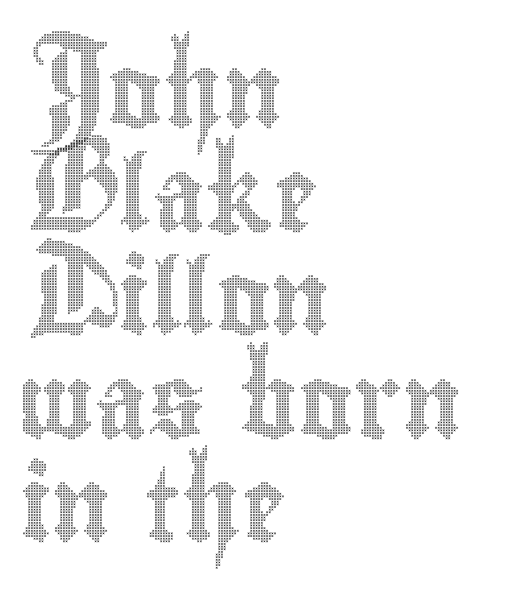
The image shows 74 px condensed type, upright; set left-aligned, normal line spacing (1.4x), normal letter spacing, not underlined; a small x-height.
